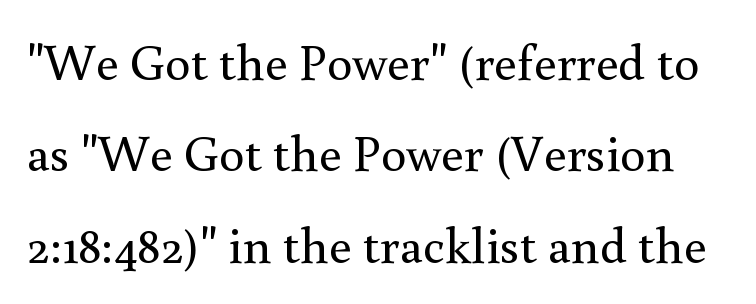
Q: Is the text bold? A: No.
Q: Is the text italic (slanted)? A: No, it is upright.
Q: Is the typeface a serif or a sans-serif typeface? A: Serif.
Q: Is the text underlined? A: No.
Q: Is the spacing between letters normal or unusually wide? A: Normal.
Q: Width (condensed, normal, or wide)? A: Normal.
Q: x-height? A: Small.
Q: Monospaced? A: No.
